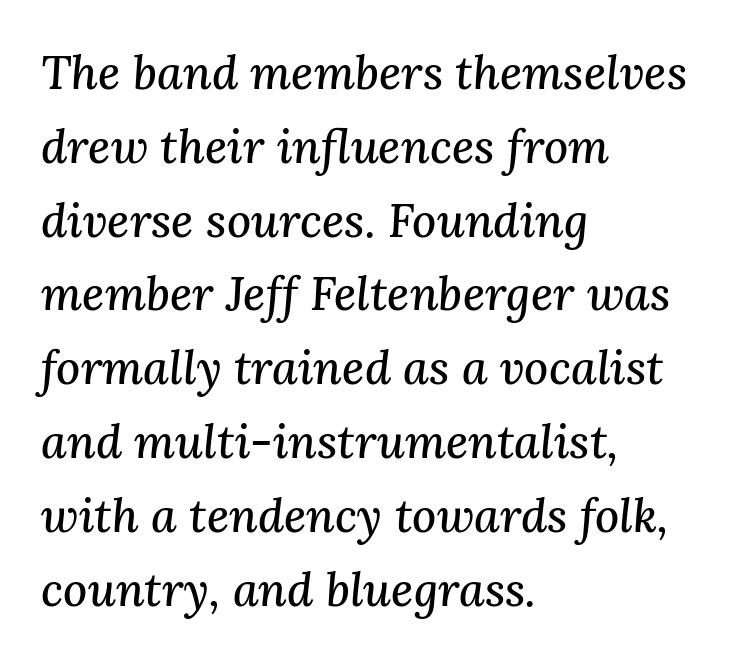
Q: Is the text italic (slanted)? A: Yes, it leans right by about 3 degrees.
Q: Is the typeface a serif or a sans-serif typeface? A: Serif.
Q: Is the text underlined? A: No.
Q: How is the paragraph aligned? A: Left-aligned.
Q: Is the spacing between letters normal or unusually wide? A: Normal.
Q: Is the spacing between lines tight, normal or loose? A: Normal.
Q: Width (condensed, normal, or wide)? A: Normal.
Q: Stroke contrast? A: Medium.
Q: x-height? A: Medium.
Q: Monospaced? A: No.
